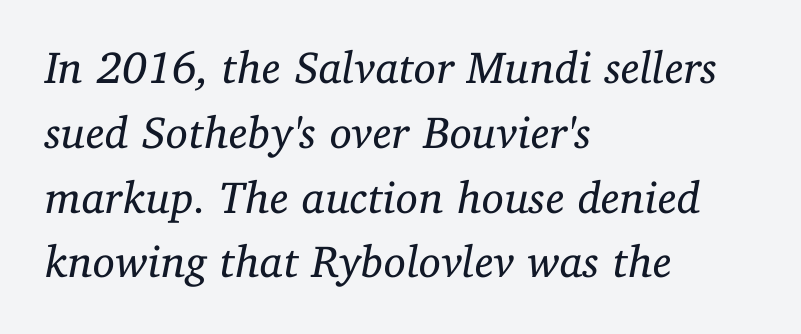
{"serif": "yes", "italic": "yes", "lean": "right", "slant_degrees": 11, "bold": "no", "weight": "regular", "width": "normal", "stroke_contrast": "low", "x_height": "medium", "monospaced": "no", "underline": "no", "align": "left", "line_spacing": "normal", "line_spacing_ratio": 1.44, "letter_spacing": "normal", "letter_spacing_em": 0.0, "glyph_px": 45}
